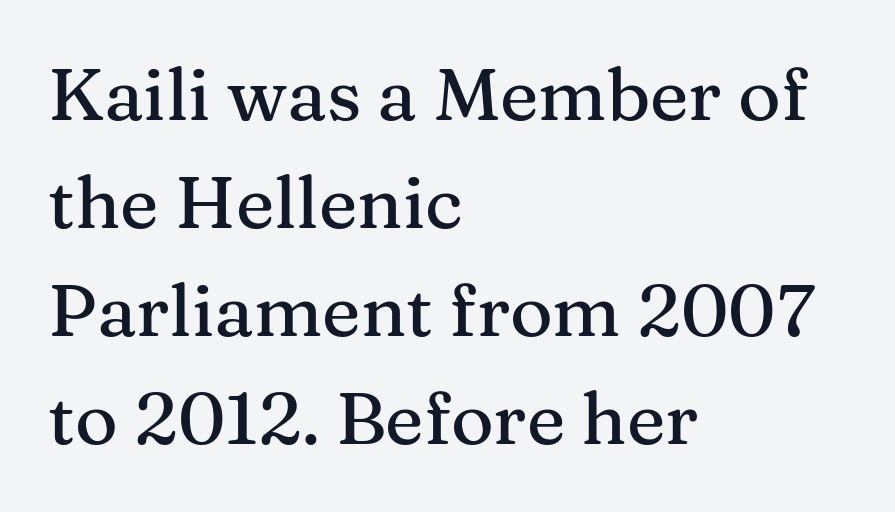
Q: Is the text italic (slanted)? A: No, it is upright.
Q: Is the typeface a serif or a sans-serif typeface? A: Serif.
Q: Is the text underlined? A: No.
Q: How is the paragraph aligned? A: Left-aligned.
Q: Is the spacing between letters normal or unusually wide? A: Normal.
Q: Is the spacing between lines tight, normal or loose? A: Normal.
Q: Width (condensed, normal, or wide)? A: Normal.
Q: Stroke contrast? A: Medium.
Q: x-height? A: Medium.
Q: Monospaced? A: No.
